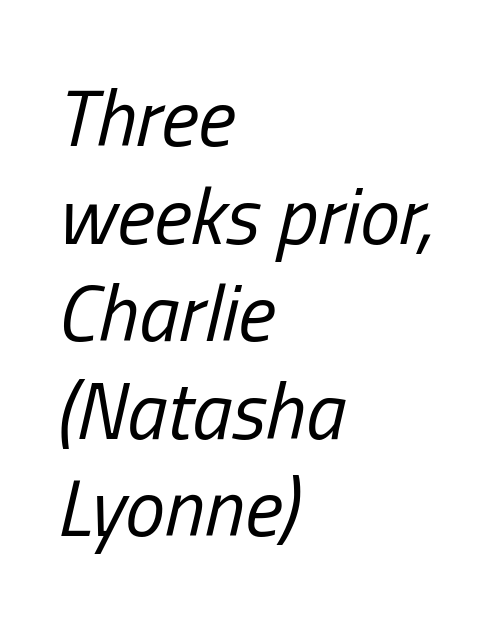
The image shows 80 px regular-weight, condensed type, italic (leaning right); set left-aligned, line spacing 1.22x, normal letter spacing, not underlined; low stroke contrast and a medium x-height.
